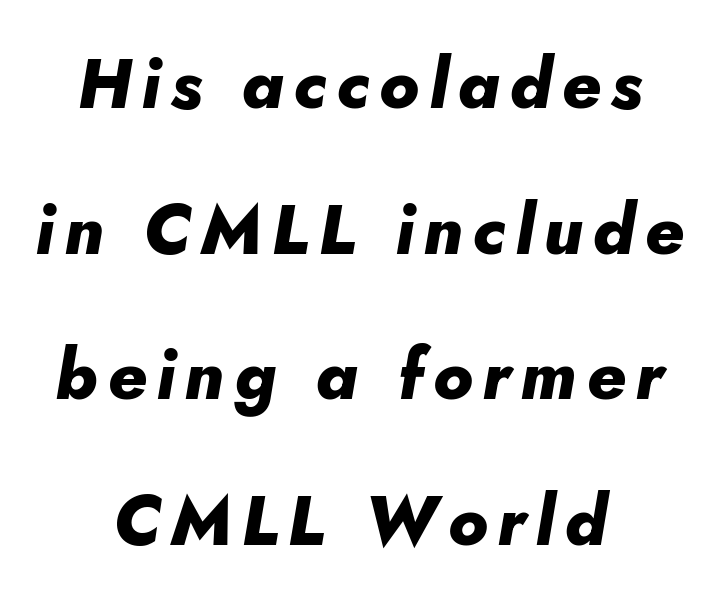
The image shows 69 px heavy type, italic (leaning right); set centered, loose line spacing (2.11x), not underlined; low stroke contrast and a small x-height.
